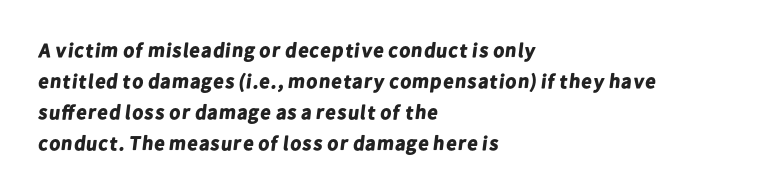
The image shows 20 px bold type; set left-aligned, normal line spacing (1.55x), normal letter spacing, not underlined.
